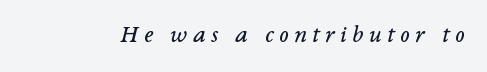
The image shows 25 px text type, italic (leaning right); set unusually wide letter spacing (+0.22 em), not underlined.
